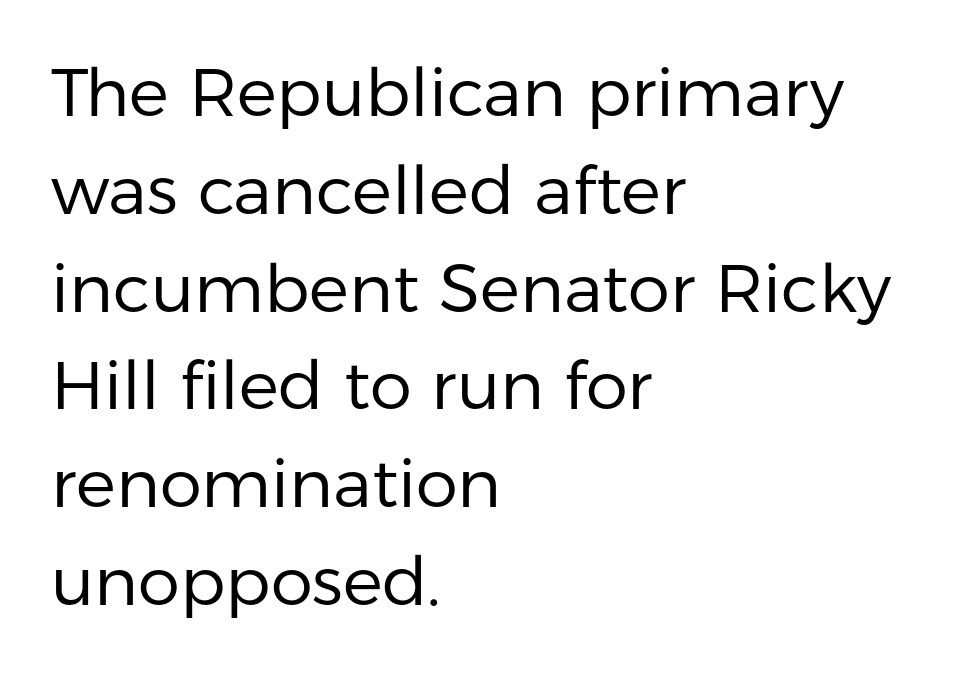
{"serif": "no", "italic": "no", "bold": "no", "weight": "regular", "width": "normal", "stroke_contrast": "low", "x_height": "medium", "monospaced": "no", "underline": "no", "align": "left", "line_spacing": "normal", "line_spacing_ratio": 1.46, "letter_spacing": "normal", "letter_spacing_em": 0.0, "glyph_px": 67}
